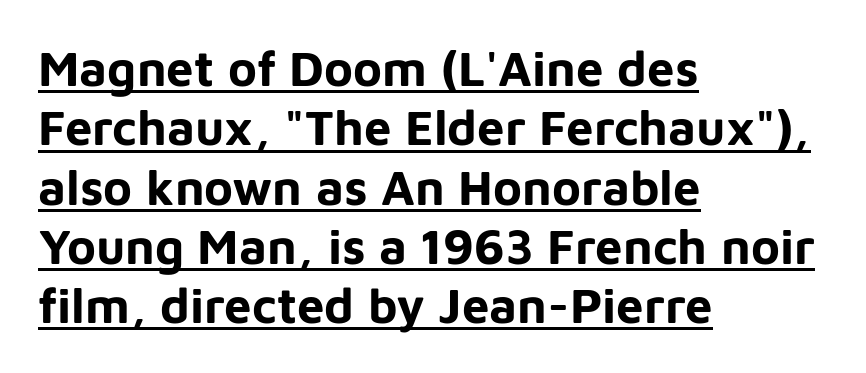
The image shows 49 px bold sans-serif type, upright; set left-aligned, line spacing 1.21x, normal letter spacing, underlined; low stroke contrast and a medium x-height.
